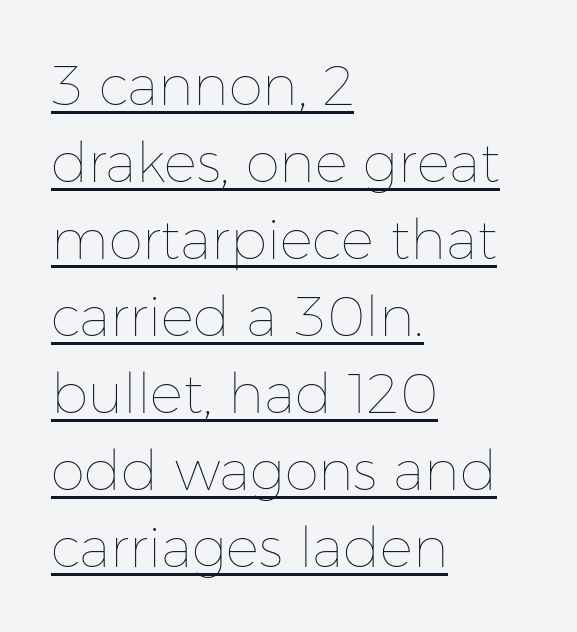
The image shows 55 px thin type, upright; set left-aligned, normal line spacing (1.4x), normal letter spacing, underlined; low stroke contrast and a medium x-height.
